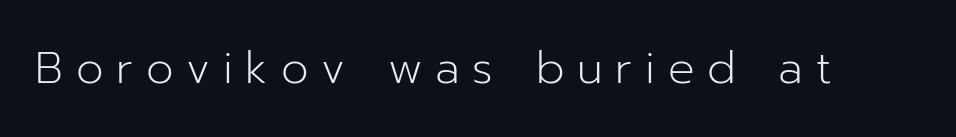
Descenders are the only things crossing below the line. A sans-serif font was chosen for this passage. Look at the tracking — it's clearly loosened, letters drifting apart. Here the designer chose a conventional face with non-uniform glyph widths. The strokes carry an ordinary text weight at most.
